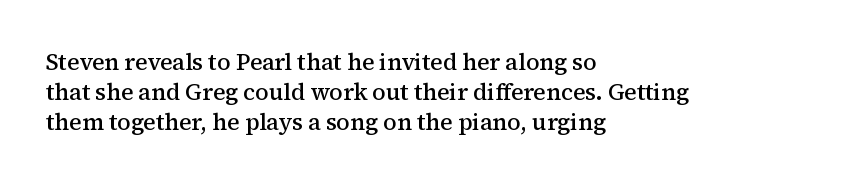
Q: Is the text bold? A: Semi-bold.
Q: Is the text italic (slanted)? A: No, it is upright.
Q: Is the text underlined? A: No.
Q: How is the paragraph aligned? A: Left-aligned.
Q: Is the spacing between letters normal or unusually wide? A: Normal.
Q: Is the spacing between lines tight, normal or loose? A: Normal.
